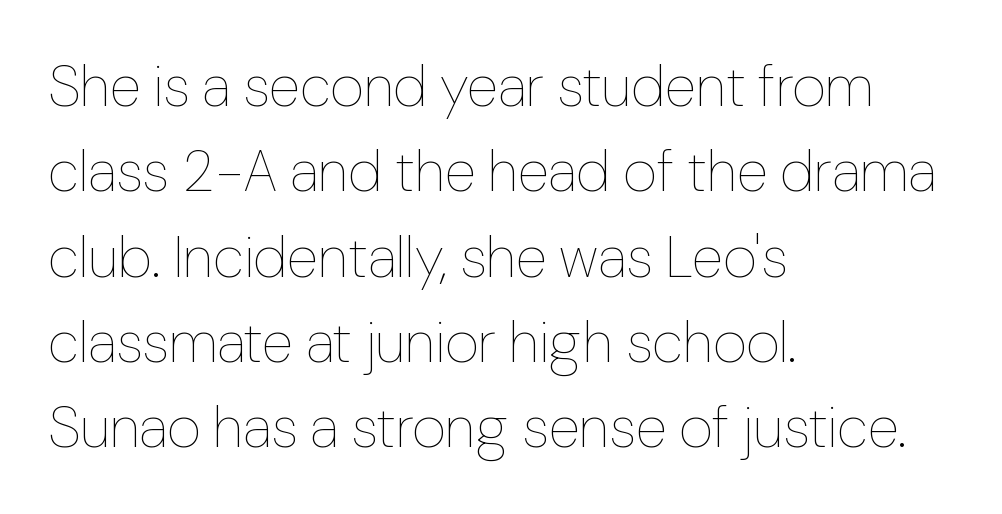
Q: Is the text bold? A: No.
Q: Is the text italic (slanted)? A: No, it is upright.
Q: Is the text underlined? A: No.
Q: How is the paragraph aligned? A: Left-aligned.
Q: Is the spacing between letters normal or unusually wide? A: Normal.
Q: Is the spacing between lines tight, normal or loose? A: Normal.
Q: Width (condensed, normal, or wide)? A: Normal.
Q: Stroke contrast? A: Low.
Q: x-height? A: Medium.
Q: Monospaced? A: No.
